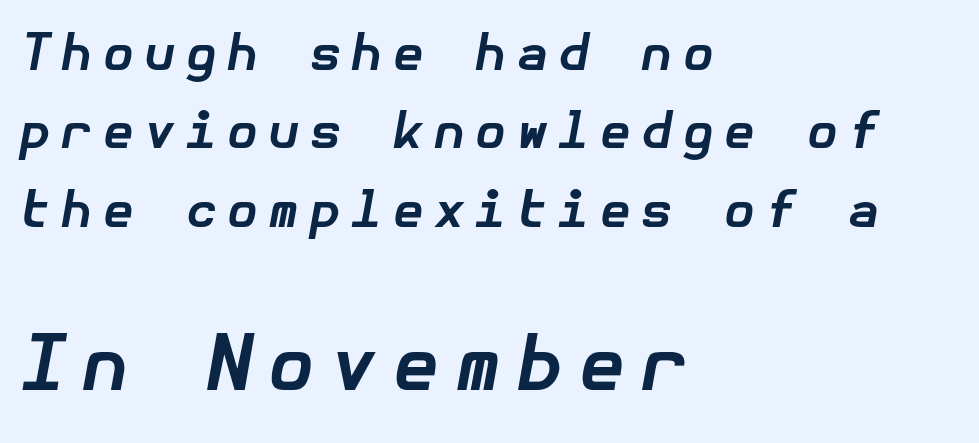
The image shows 75 px bold type, italic (leaning right); set left-aligned, normal line spacing (1.57x), unusually wide letter spacing (+0.21 em), not underlined; the second (bottom) block is 1.5x larger; low stroke contrast and a medium x-height.
